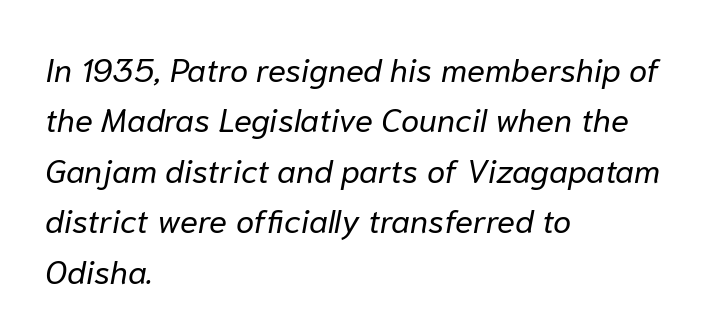
Q: Is the text bold? A: No.
Q: Is the text italic (slanted)? A: Yes, it leans right by about 10 degrees.
Q: Is the text underlined? A: No.
Q: How is the paragraph aligned? A: Left-aligned.
Q: Is the spacing between letters normal or unusually wide? A: Normal.
Q: Is the spacing between lines tight, normal or loose? A: Normal.
Q: Width (condensed, normal, or wide)? A: Normal.
Q: Stroke contrast? A: Low.
Q: x-height? A: Medium.
Q: Monospaced? A: No.
